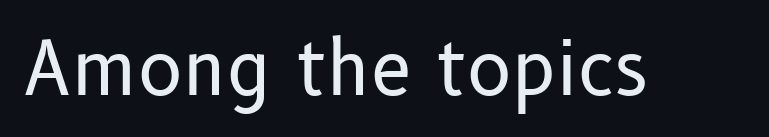
{"serif": "no", "italic": "no", "bold": "no", "weight": "regular", "width": "normal", "stroke_contrast": "low", "x_height": "medium", "monospaced": "no", "underline": "no", "letter_spacing": "normal", "letter_spacing_em": 0.0, "glyph_px": 74}
